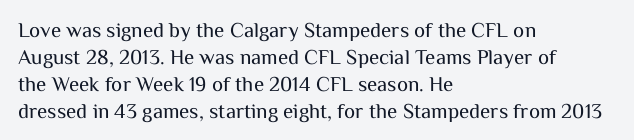
The passage shown is not underscored anywhere. Summary of vertical rhythm: regular, with standard interline spacing. The rag falls on the right side of this text block. Notice how the stems are strictly vertical — no italics here. Vertical stems look standard width or narrower in stroke.
